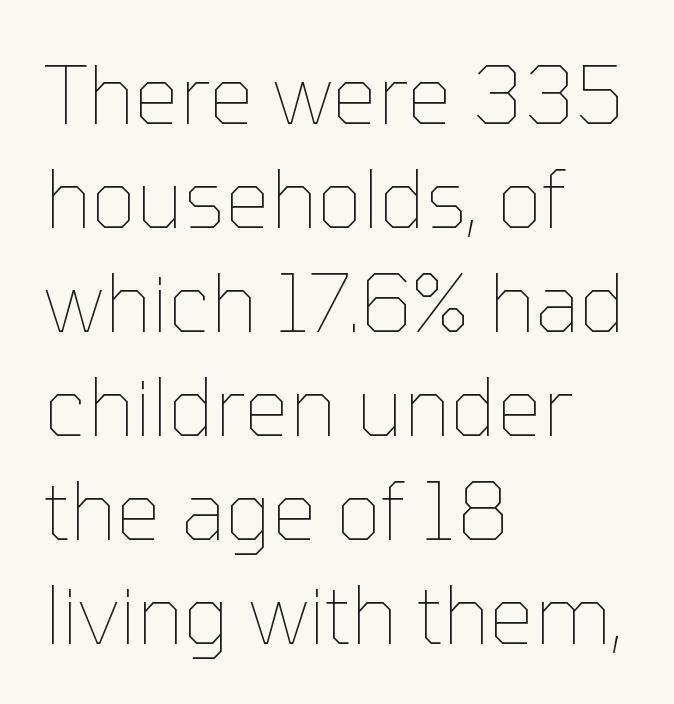
{"italic": "no", "bold": "no", "weight": "thin", "width": "normal", "stroke_contrast": "low", "x_height": "medium", "monospaced": "no", "underline": "no", "align": "left", "line_spacing": "normal", "line_spacing_ratio": 1.3, "letter_spacing": "normal", "letter_spacing_em": 0.0, "glyph_px": 80}
